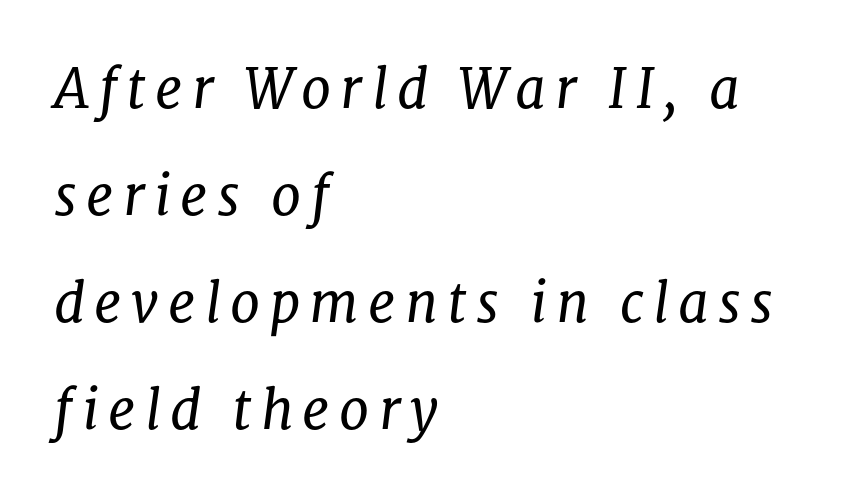
Q: Is the text bold? A: No.
Q: Is the text italic (slanted)? A: Yes, it leans right by about 8 degrees.
Q: Is the typeface a serif or a sans-serif typeface? A: Serif.
Q: Is the text underlined? A: No.
Q: How is the paragraph aligned? A: Left-aligned.
Q: Is the spacing between lines tight, normal or loose? A: Loose.
Q: Width (condensed, normal, or wide)? A: Normal.
Q: Stroke contrast? A: Low.
Q: x-height? A: Medium.
Q: Monospaced? A: No.
